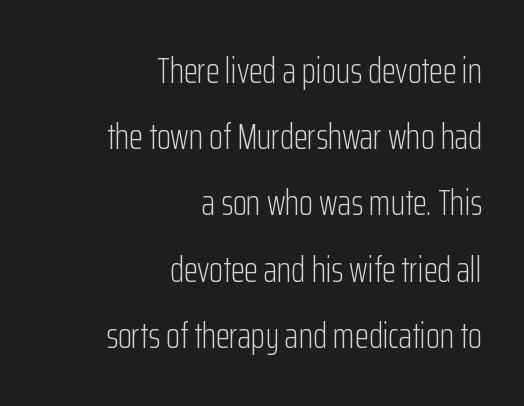
Q: Is the text bold? A: No.
Q: Is the text italic (slanted)? A: No, it is upright.
Q: Is the typeface a serif or a sans-serif typeface? A: Sans-serif.
Q: Is the text underlined? A: No.
Q: How is the paragraph aligned? A: Right-aligned.
Q: Is the spacing between letters normal or unusually wide? A: Normal.
Q: Width (condensed, normal, or wide)? A: Condensed.
Q: Stroke contrast? A: Low.
Q: x-height? A: Medium.
Q: Monospaced? A: No.
